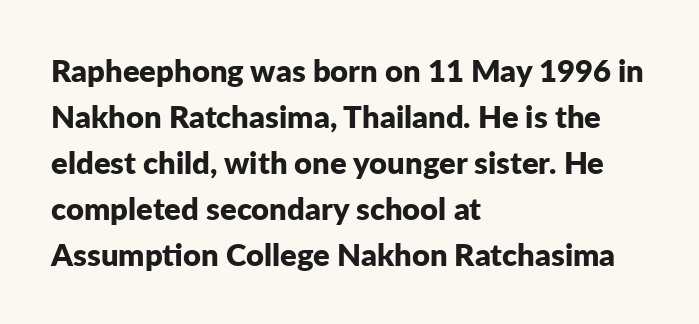
Q: Is the text bold? A: Yes.
Q: Is the text italic (slanted)? A: No, it is upright.
Q: Is the typeface a serif or a sans-serif typeface? A: Sans-serif.
Q: Is the text underlined? A: No.
Q: How is the paragraph aligned? A: Left-aligned.
Q: Is the spacing between letters normal or unusually wide? A: Normal.
Q: Is the spacing between lines tight, normal or loose? A: Normal.
Q: Width (condensed, normal, or wide)? A: Normal.
Q: Stroke contrast? A: Low.
Q: x-height? A: Medium.
Q: Monospaced? A: No.
